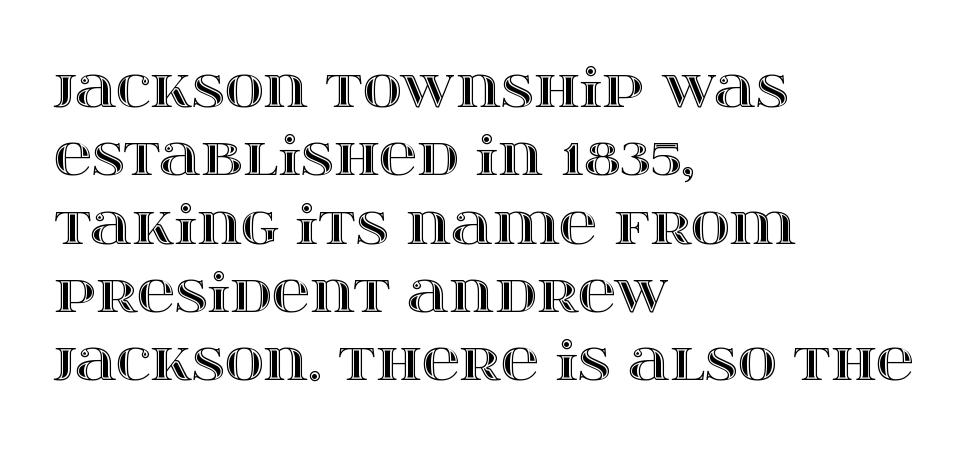
Q: Is the text italic (slanted)? A: No, it is upright.
Q: Is the text underlined? A: No.
Q: How is the paragraph aligned? A: Left-aligned.
Q: Is the spacing between letters normal or unusually wide? A: Normal.
Q: Is the spacing between lines tight, normal or loose? A: Normal.
Q: Width (condensed, normal, or wide)? A: Wide.
Q: x-height? A: Large.
Q: Monospaced? A: No.
